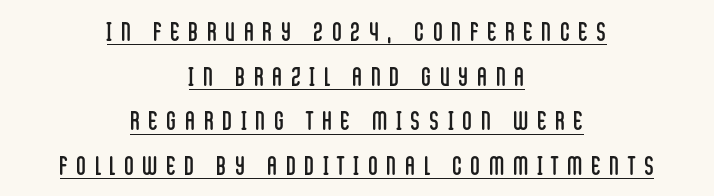
Q: Is the text bold? A: No.
Q: Is the text italic (slanted)? A: No, it is upright.
Q: Is the text underlined? A: Yes.
Q: How is the paragraph aligned? A: Centered.
Q: Is the spacing between letters normal or unusually wide? A: Unusually wide.
